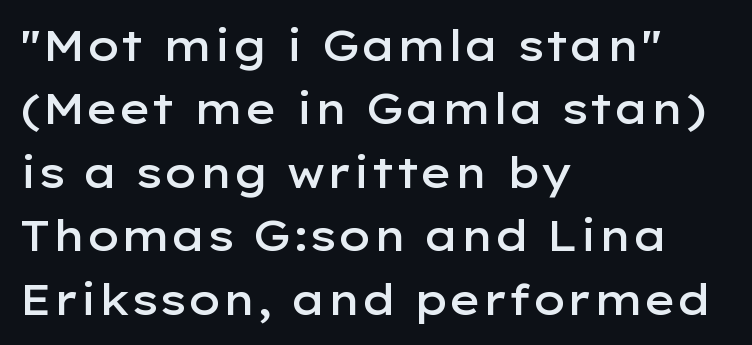
The image shows 42 px semibold, wide sans-serif type, upright; set left-aligned, normal line spacing (1.51x), normal letter spacing, not underlined; low stroke contrast and a medium x-height.
